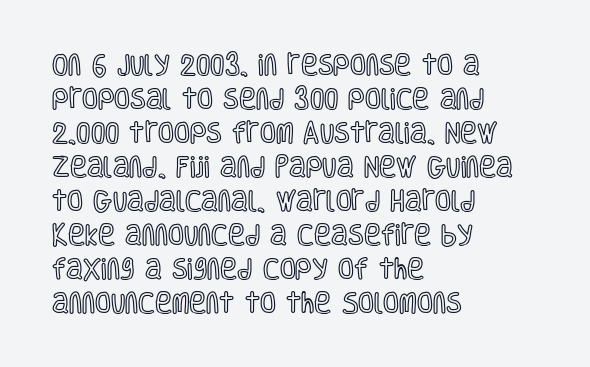
{"italic": "no", "underline": "no", "align": "left", "line_spacing": "normal", "line_spacing_ratio": 1.48, "letter_spacing": "normal", "letter_spacing_em": 0.0, "glyph_px": 23}
